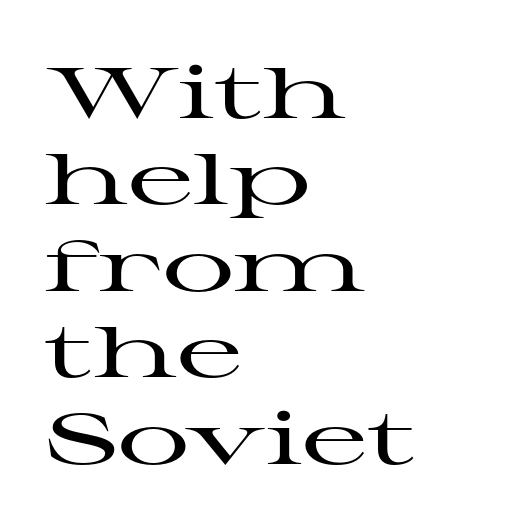
The image shows 72 px wide serif type, upright; set left-aligned, line spacing 1.2x, normal letter spacing, not underlined; high stroke contrast and a medium x-height.
